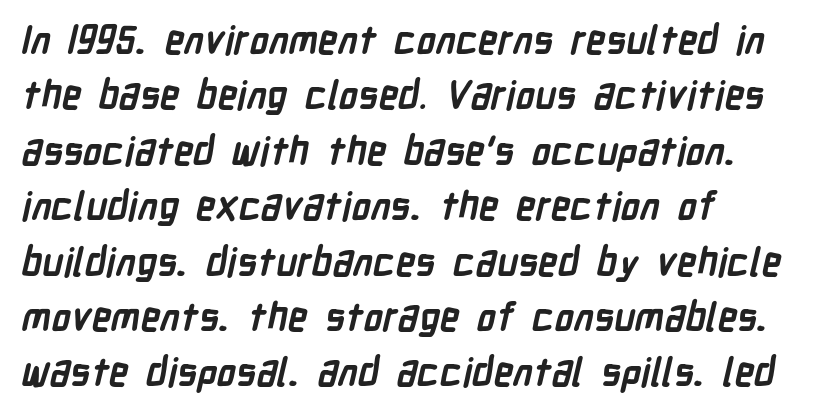
This is sans-serif lettering, the kind often seen on screens and signage. Tracking here is standard; glyphs follow each other at the usual distance. The letters advance in unequal steps, a hallmark of proportional type. Clear beneath every line of the passage. Pretty heavy lettering here — definitely bold.
